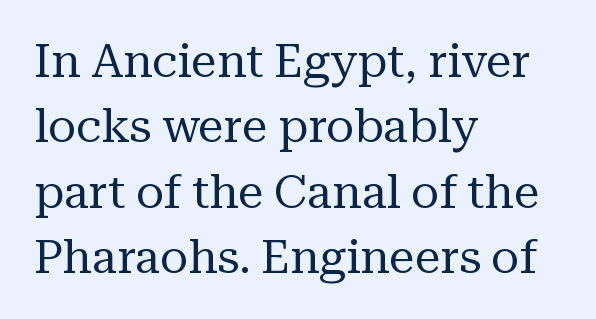
Q: Is the text bold? A: No.
Q: Is the text italic (slanted)? A: No, it is upright.
Q: Is the typeface a serif or a sans-serif typeface? A: Serif.
Q: Is the text underlined? A: No.
Q: How is the paragraph aligned? A: Left-aligned.
Q: Is the spacing between letters normal or unusually wide? A: Normal.
Q: Is the spacing between lines tight, normal or loose? A: Normal.
Q: Width (condensed, normal, or wide)? A: Normal.
Q: Stroke contrast? A: Medium.
Q: x-height? A: Medium.
Q: Monospaced? A: No.
